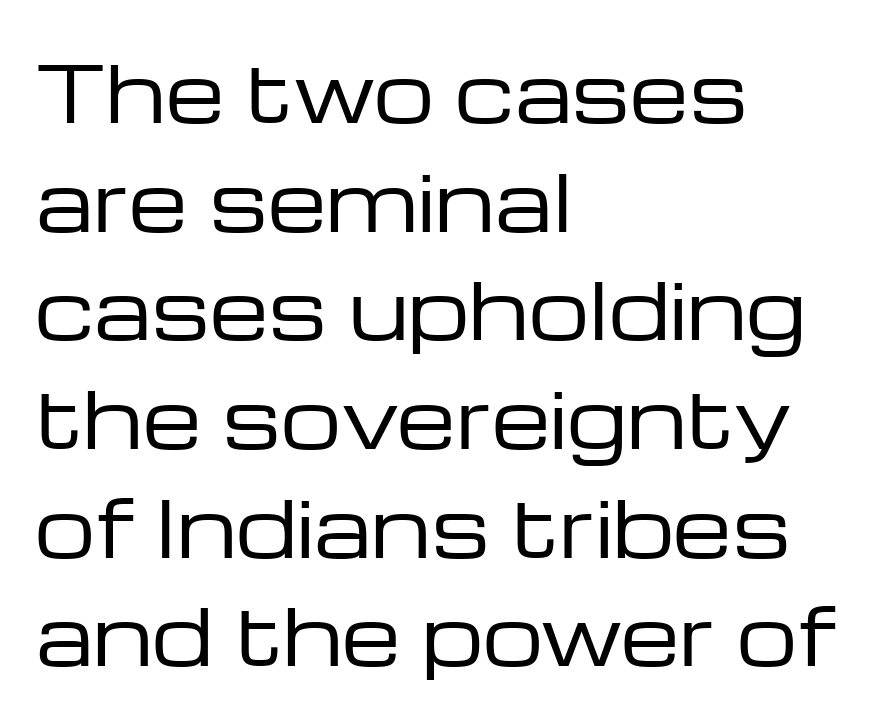
Q: Is the text bold? A: No.
Q: Is the text italic (slanted)? A: No, it is upright.
Q: Is the typeface a serif or a sans-serif typeface? A: Sans-serif.
Q: Is the text underlined? A: No.
Q: How is the paragraph aligned? A: Left-aligned.
Q: Is the spacing between letters normal or unusually wide? A: Normal.
Q: Is the spacing between lines tight, normal or loose? A: Normal.
Q: Width (condensed, normal, or wide)? A: Wide.
Q: Stroke contrast? A: Low.
Q: x-height? A: Medium.
Q: Monospaced? A: No.
